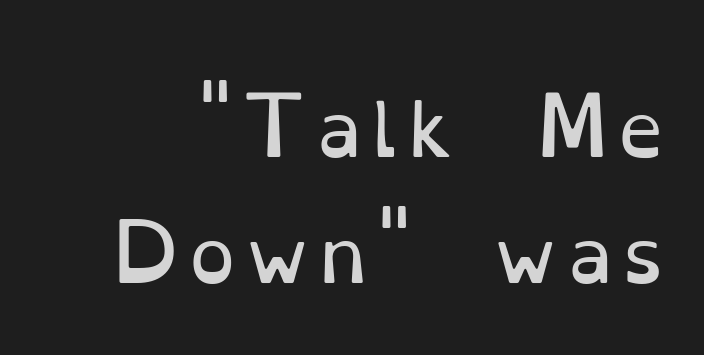
{"serif": "yes", "italic": "no", "bold": "no", "weight": "regular", "width": "normal", "stroke_contrast": "low", "x_height": "small", "monospaced": "no", "underline": "no", "line_spacing": "normal", "line_spacing_ratio": 1.68, "glyph_px": 75}
